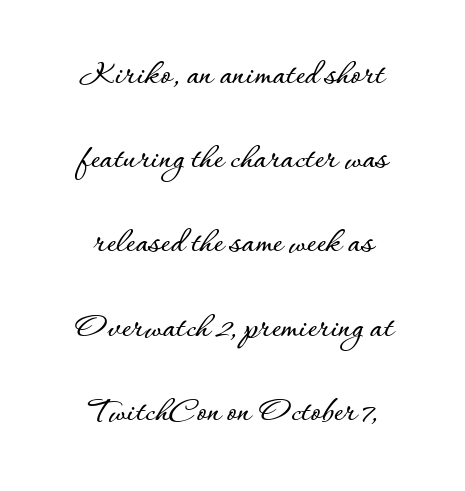
The image shows 36 px text type; set centered, loose line spacing (2.34x), normal letter spacing, not underlined; low stroke contrast and a small x-height.
